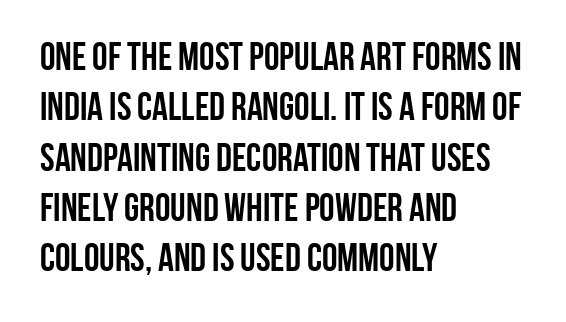
{"serif": "no", "italic": "no", "bold": "yes", "weight": "semibold", "width": "condensed", "stroke_contrast": "low", "x_height": "large", "monospaced": "no", "underline": "no", "align": "left", "line_spacing": "normal", "line_spacing_ratio": 1.29, "letter_spacing": "normal", "letter_spacing_em": 0.0, "glyph_px": 39}
